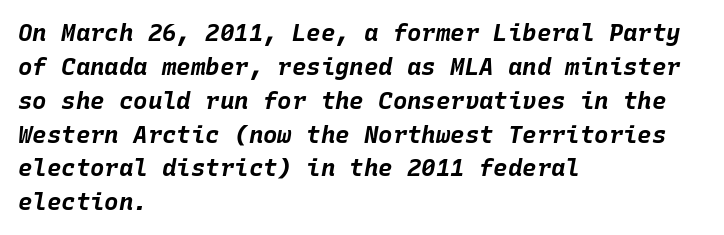
The image shows 24 px bold type, italic (leaning right); set left-aligned, normal line spacing (1.41x), normal letter spacing, not underlined.
